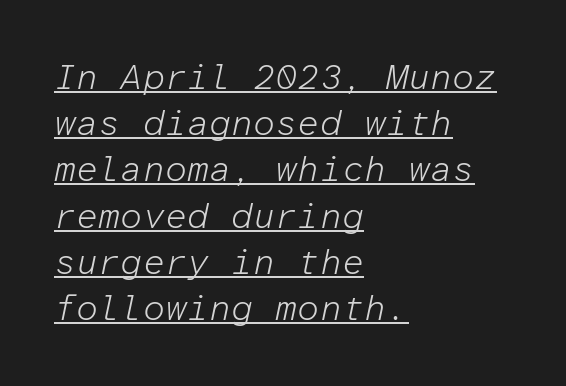
{"italic": "yes", "lean": "right", "slant_degrees": 12, "bold": "no", "weight": "light", "width": "normal", "stroke_contrast": "low", "x_height": "medium", "monospaced": "yes", "underline": "yes", "align": "left", "line_spacing": "normal", "line_spacing_ratio": 1.32, "letter_spacing": "normal", "letter_spacing_em": 0.0, "glyph_px": 35}
